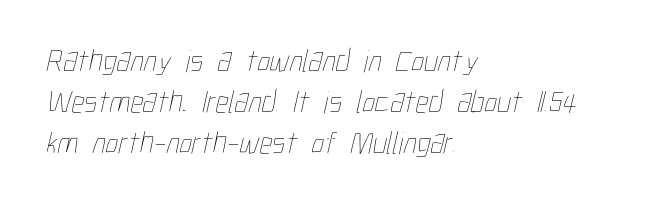
The image shows 32 px thin, condensed type; set left-aligned, normal line spacing (1.28x), normal letter spacing, not underlined; low stroke contrast and a medium x-height.
